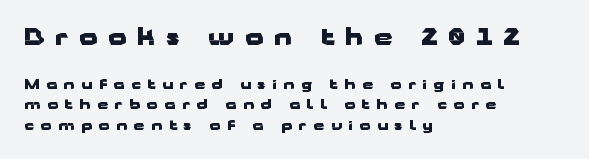
{"italic": "no", "bold": "yes", "underline": "no", "align": "left", "line_spacing": "normal", "line_spacing_ratio": 1.46, "letter_spacing": "wide", "letter_spacing_em": 0.48, "larger_block": "first", "size_ratio": 1.64, "glyph_px": 23}
